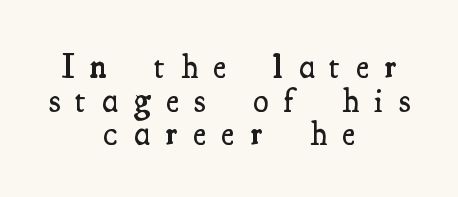
The image shows 35 px semibold, condensed serif type, upright; set centered, tight line spacing (0.96x), unusually wide letter spacing (+0.45 em), not underlined; medium stroke contrast and a small x-height.
